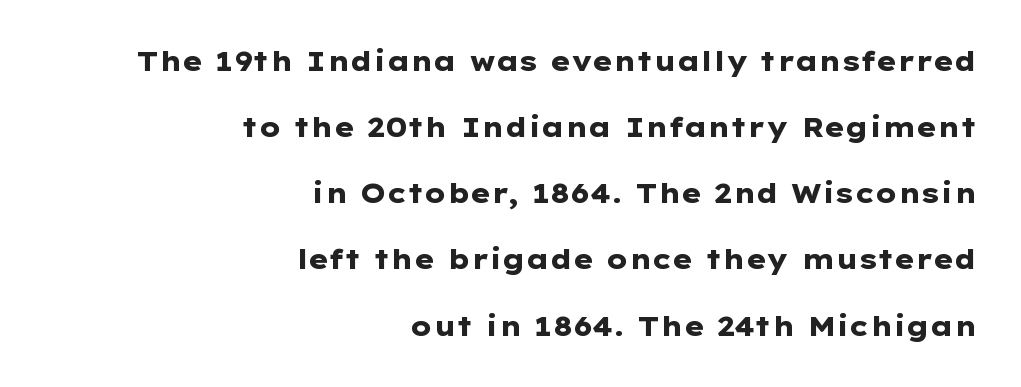
{"italic": "no", "bold": "yes", "underline": "no", "align": "right", "line_spacing": "loose", "line_spacing_ratio": 2.45, "letter_spacing": "normal", "letter_spacing_em": 0.0, "glyph_px": 27}
